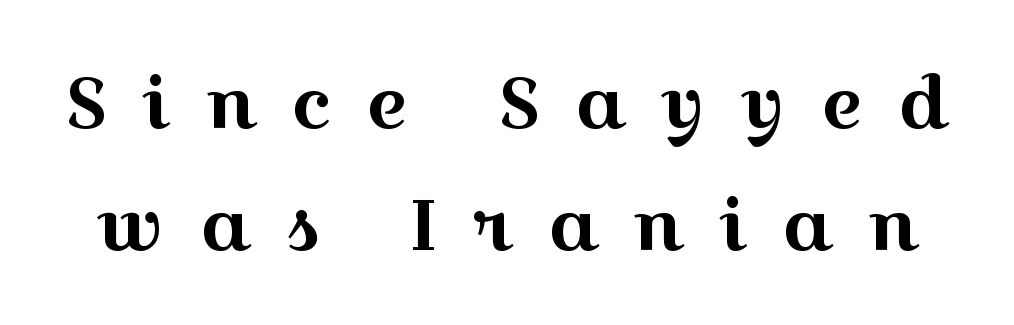
Q: Is the text italic (slanted)? A: No, it is upright.
Q: Is the typeface a serif or a sans-serif typeface? A: Serif.
Q: Is the text underlined? A: No.
Q: Is the spacing between letters normal or unusually wide? A: Unusually wide.
Q: Is the spacing between lines tight, normal or loose? A: Normal.
Q: Width (condensed, normal, or wide)? A: Wide.
Q: x-height? A: Medium.
Q: Monospaced? A: No.
